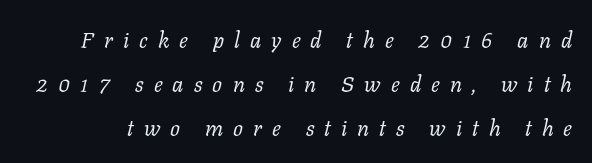
{"italic": "yes", "lean": "right", "slant_degrees": 11, "bold": "no", "underline": "no", "line_spacing": "loose", "line_spacing_ratio": 2.0, "letter_spacing": "wide", "letter_spacing_em": 0.46, "glyph_px": 22}
